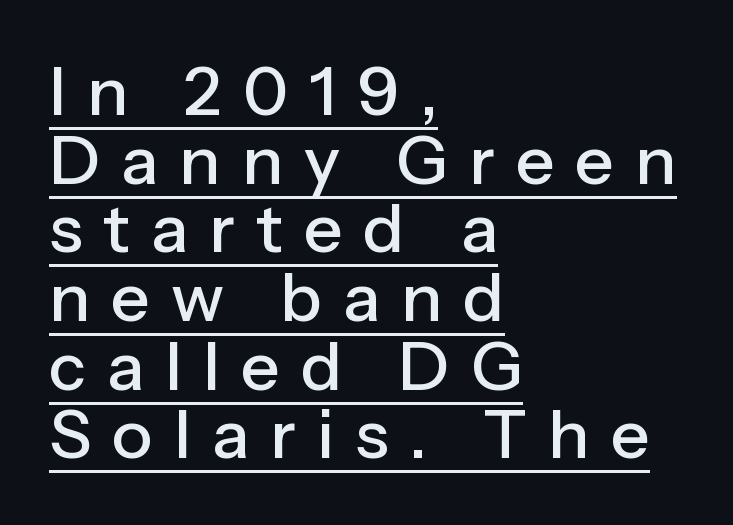
The image shows 68 px sans-serif type, upright; set left-aligned, tight line spacing (1.01x), unusually wide letter spacing (+0.31 em), underlined; low stroke contrast and a medium x-height.
